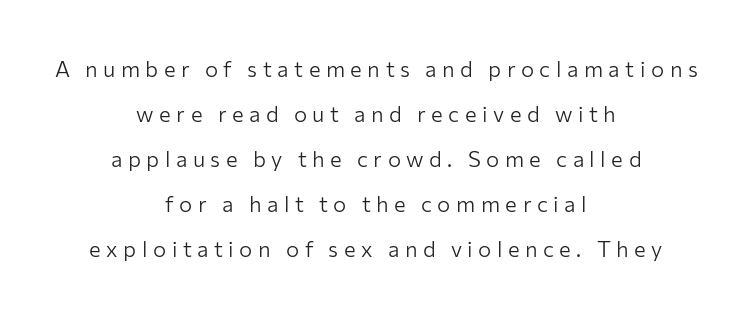
The letters look calm and open, with moderate or lighter stems. This sample uses an upright cut, with every glyph sitting square on the baseline. Check under the words: just untouched page. The text block is weighted toward neither margin, spreading evenly from the middle.
